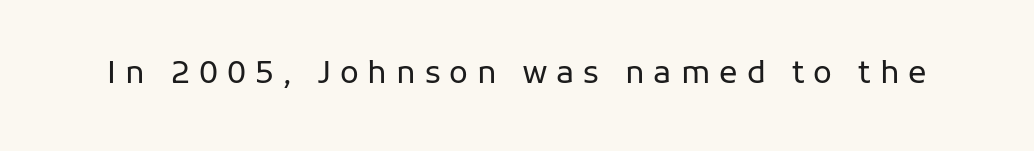
{"serif": "no", "italic": "no", "bold": "no", "weight": "regular", "width": "normal", "stroke_contrast": "low", "x_height": "medium", "monospaced": "no", "underline": "no", "letter_spacing": "wide", "letter_spacing_em": 0.29, "glyph_px": 31}
